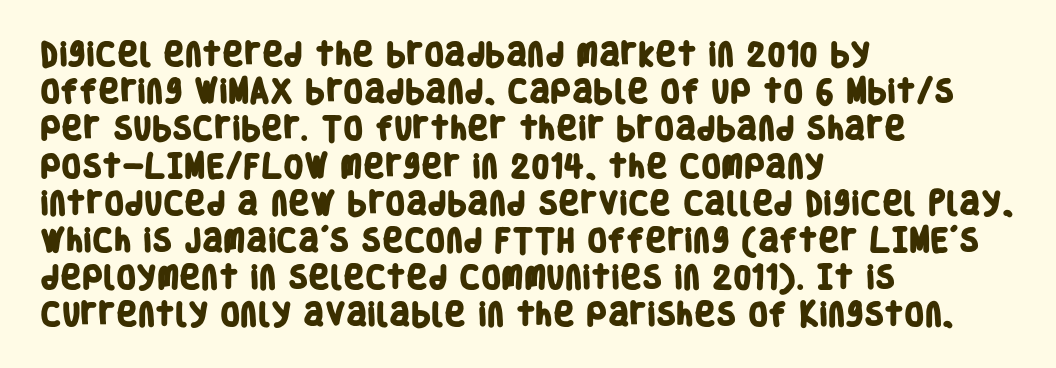
{"bold": "yes", "underline": "no", "align": "left", "line_spacing": "normal", "line_spacing_ratio": 1.43, "letter_spacing": "normal", "letter_spacing_em": 0.0, "glyph_px": 26}
